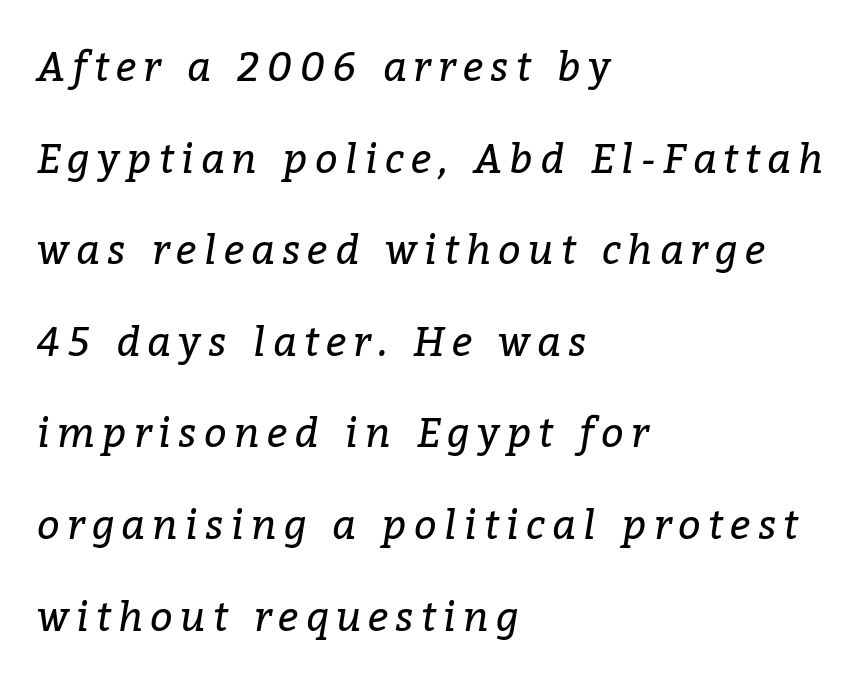
{"serif": "yes", "italic": "yes", "lean": "right", "slant_degrees": 9, "bold": "no", "weight": "regular", "width": "normal", "stroke_contrast": "low", "x_height": "medium", "monospaced": "no", "underline": "no", "align": "left", "line_spacing": "loose", "line_spacing_ratio": 2.29, "glyph_px": 40}
